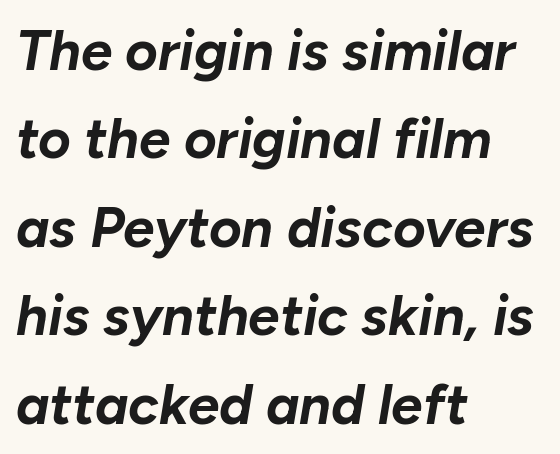
The image shows 56 px bold type, italic (leaning right); set left-aligned, normal line spacing (1.58x), normal letter spacing, not underlined; low stroke contrast and a medium x-height.
